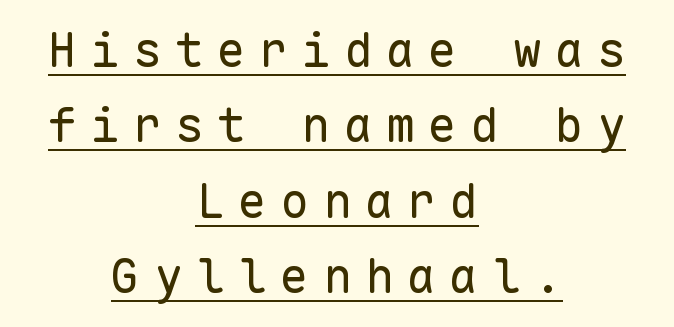
The image shows 48 px regular-weight sans-serif type, upright, monospaced; set centered, normal line spacing (1.57x), unusually wide letter spacing (+0.28 em), underlined; low stroke contrast and a medium x-height.
